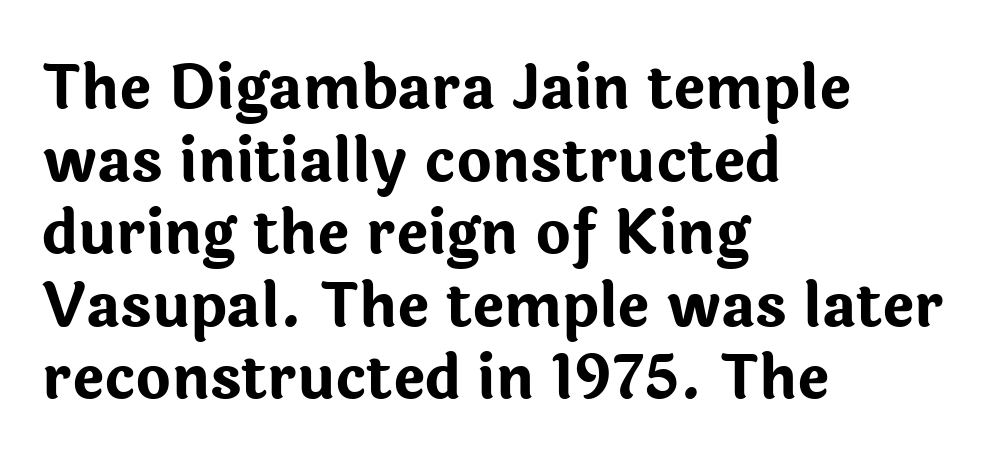
Strokes here are thick enough to call this a true bold. A typesetter would call this zero additional tracking. Notice how the passage keeps a crisp vertical edge on the left only. Honestly, there is no underline to notice here at all.
